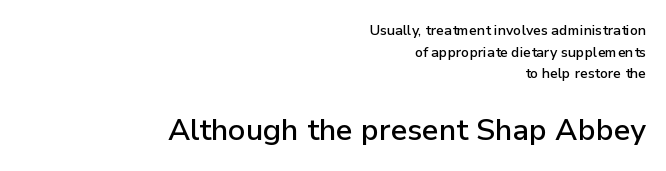
{"serif": "no", "italic": "no", "width": "normal", "stroke_contrast": "low", "x_height": "medium", "monospaced": "no", "underline": "no", "align": "right", "line_spacing": "normal", "line_spacing_ratio": 1.54, "letter_spacing": "normal", "letter_spacing_em": 0.0, "larger_block": "second", "size_ratio": 2.14, "glyph_px": 30}
